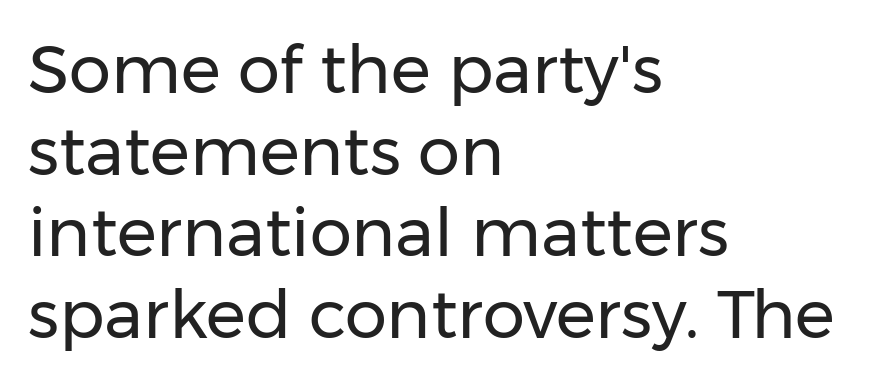
The setting favours the left margin, as ordinary paragraphs usually do. Ink coverage per letter is moderate at most. The type is set solid horizontally, with unmodified tracking. Character widths vary here, with narrow letters taking less room than wide ones. This sample uses an upright cut, with every glyph sitting square on the baseline. Decoration check: the copy has no underline.
